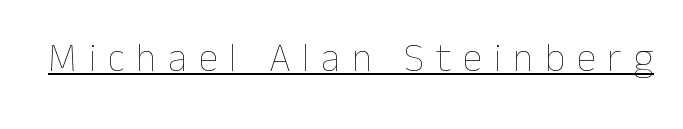
{"italic": "no", "bold": "no", "weight": "thin", "width": "normal", "stroke_contrast": "low", "x_height": "medium", "monospaced": "no", "underline": "yes", "letter_spacing": "wide", "letter_spacing_em": 0.29, "glyph_px": 40}
